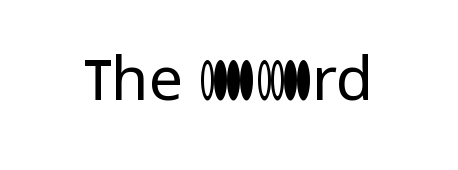
{"serif": "no", "italic": "no", "bold": "no", "weight": "regular", "width": "normal", "stroke_contrast": "low", "x_height": "medium", "monospaced": "no", "underline": "no", "letter_spacing": "normal", "letter_spacing_em": 0.0, "glyph_px": 61}
